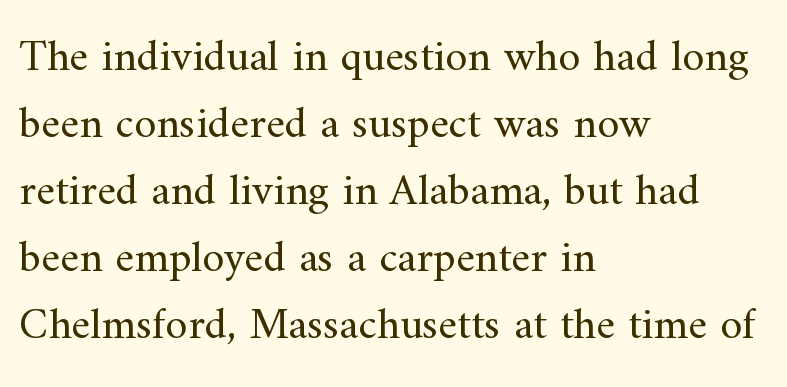
Q: Is the text bold? A: No.
Q: Is the text italic (slanted)? A: No, it is upright.
Q: Is the typeface a serif or a sans-serif typeface? A: Serif.
Q: Is the text underlined? A: No.
Q: How is the paragraph aligned? A: Left-aligned.
Q: Is the spacing between letters normal or unusually wide? A: Normal.
Q: Is the spacing between lines tight, normal or loose? A: Normal.
Q: Width (condensed, normal, or wide)? A: Normal.
Q: Stroke contrast? A: Medium.
Q: x-height? A: Small.
Q: Monospaced? A: No.
